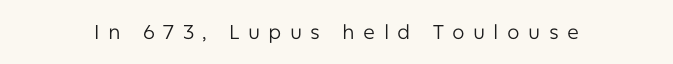
The image shows 20 px text type, upright; set unusually wide letter spacing (+0.42 em), not underlined.
